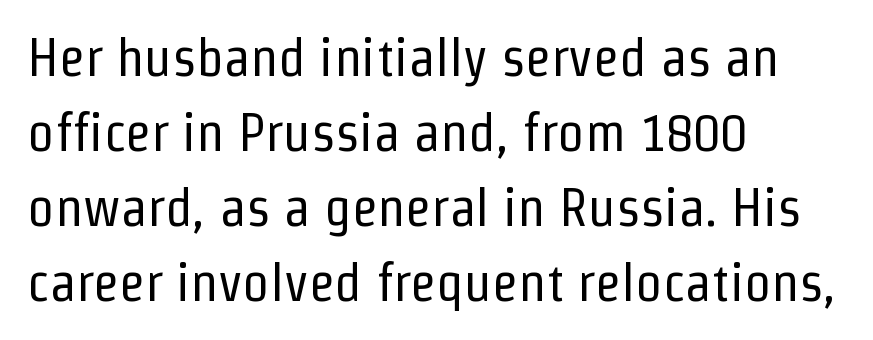
The image shows 54 px regular-weight, condensed sans-serif type, upright; set left-aligned, normal line spacing (1.39x), normal letter spacing, not underlined; low stroke contrast and a medium x-height.
